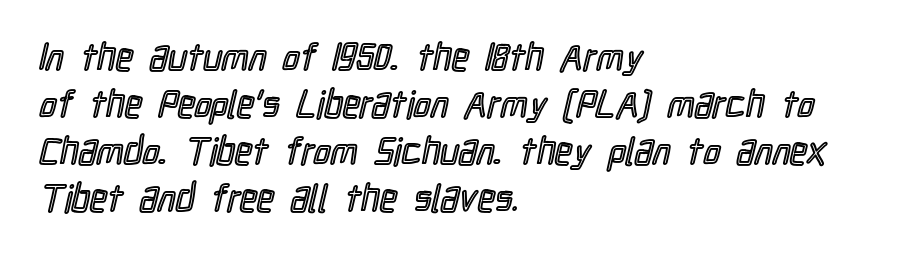
This sample is left-justified, so line endings fall wherever the words run out. Look at the tracking — it's just the regular setting, nothing added. The area under the type is left untouched. This sample has the flowing, uneven cadence of proportional lettering.
